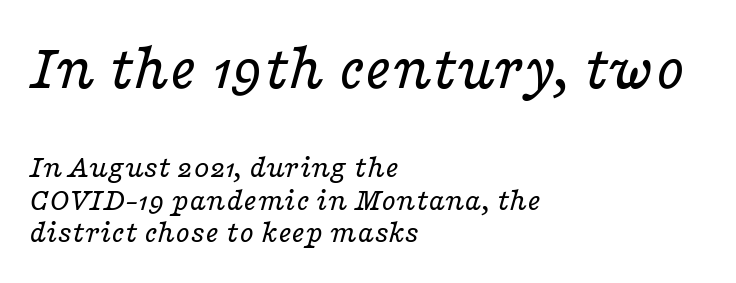
Examine the stroke ends and you'll spot serifs. Descender tails drop into unmarked territory. How would I describe the line gaps? Narrow and economical. A typesetter would call this zero additional tracking. Bigger letters appear in the top chunk; the bottom chunk is reduced.
